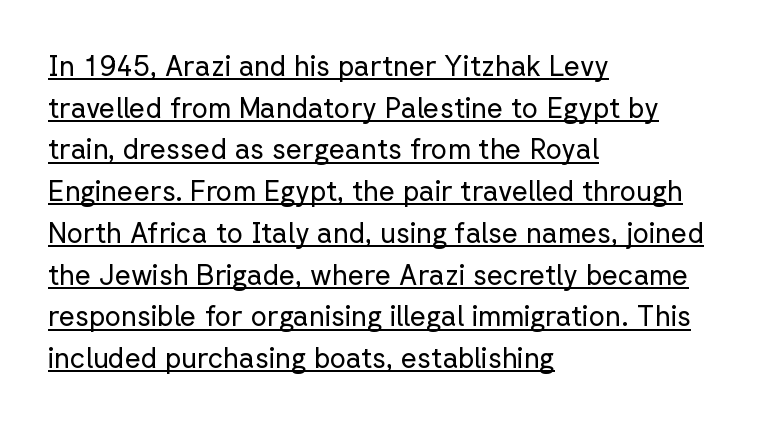
{"serif": "no", "italic": "no", "bold": "no", "weight": "regular", "width": "normal", "stroke_contrast": "low", "x_height": "medium", "monospaced": "no", "underline": "yes", "align": "left", "line_spacing": "normal", "line_spacing_ratio": 1.49, "letter_spacing": "normal", "letter_spacing_em": 0.0, "glyph_px": 28}
